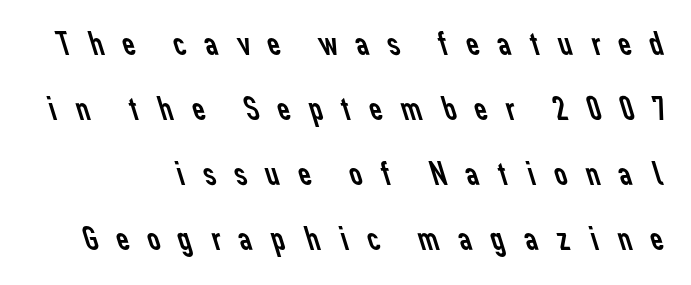
Unlike a traditional serif, this face leaves its strokes unadorned. This is not heavy type; no bold has been used. The rendering uses natural spacing where letterforms have individual widths. The letters are spread apart with noticeably loose tracking. The space beneath each line is pristine and unruled.
